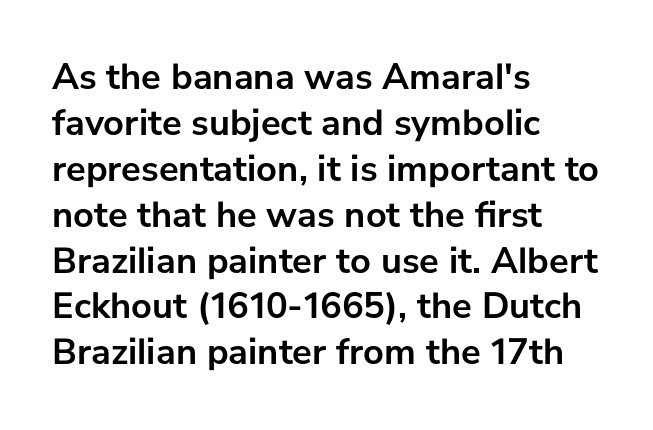
The image shows 37 px semibold sans-serif type, upright; set left-aligned, line spacing 1.24x, normal letter spacing, not underlined; low stroke contrast and a medium x-height.
